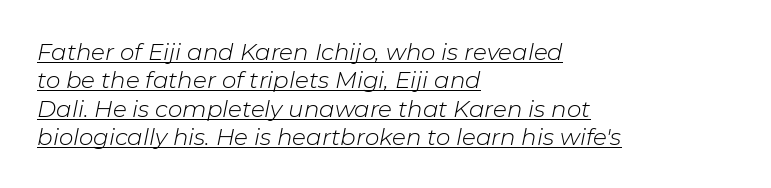
Q: Is the text bold? A: No.
Q: Is the text italic (slanted)? A: Yes, it leans right by about 11 degrees.
Q: Is the text underlined? A: Yes.
Q: How is the paragraph aligned? A: Left-aligned.
Q: Is the spacing between letters normal or unusually wide? A: Normal.
